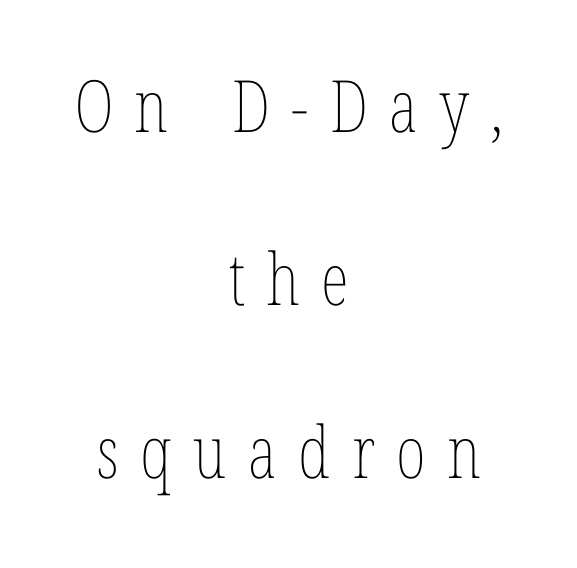
The image shows 72 px thin, condensed type, upright; set centered, loose line spacing (2.4x), unusually wide letter spacing (+0.3 em), not underlined; low stroke contrast and a medium x-height.
